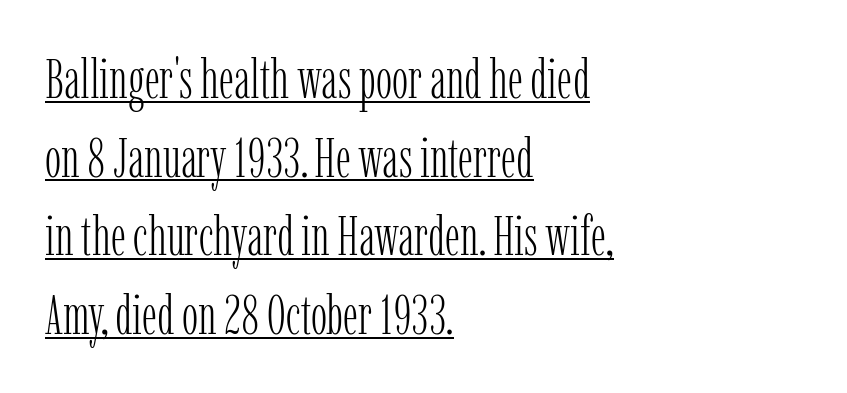
The image shows 55 px light, condensed serif type, upright; set left-aligned, normal line spacing (1.43x), normal letter spacing, underlined; low stroke contrast and a medium x-height.
